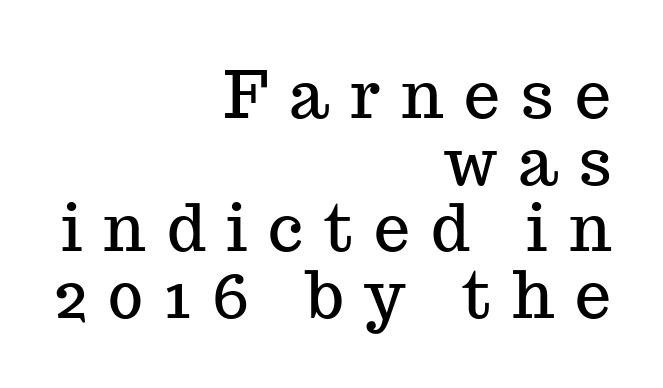
{"serif": "yes", "italic": "no", "width": "normal", "stroke_contrast": "medium", "x_height": "medium", "monospaced": "no", "underline": "no", "align": "right", "line_spacing": "tight", "line_spacing_ratio": 1.04, "letter_spacing": "wide", "letter_spacing_em": 0.33, "glyph_px": 64}
